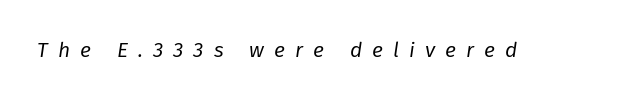
Has an underline been added? It has not. Between one letter and the next there's a generous, obvious gap. The font is comparable to plain body text, perhaps lighter. The axis of the letterforms is tilted away from vertical.
